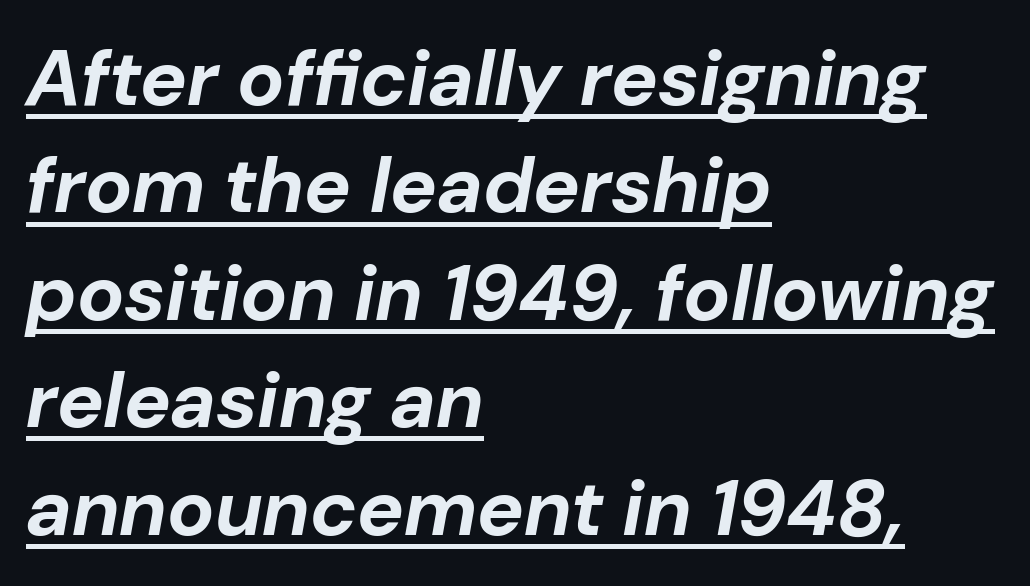
{"italic": "yes", "lean": "right", "slant_degrees": 10, "bold": "yes", "weight": "bold", "width": "normal", "stroke_contrast": "low", "x_height": "medium", "monospaced": "no", "underline": "yes", "align": "left", "line_spacing": "normal", "line_spacing_ratio": 1.36, "letter_spacing": "normal", "letter_spacing_em": 0.0, "glyph_px": 79}
